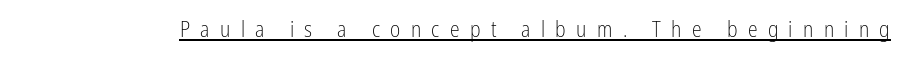
Q: Is the text bold? A: No.
Q: Is the text italic (slanted)? A: No, it is upright.
Q: Is the text underlined? A: Yes.
Q: Is the spacing between letters normal or unusually wide? A: Unusually wide.
